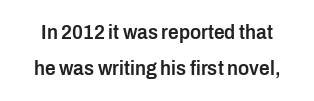
{"italic": "no", "bold": "semi", "underline": "no", "line_spacing_ratio": 1.73, "letter_spacing": "normal", "letter_spacing_em": 0.0, "glyph_px": 21}
